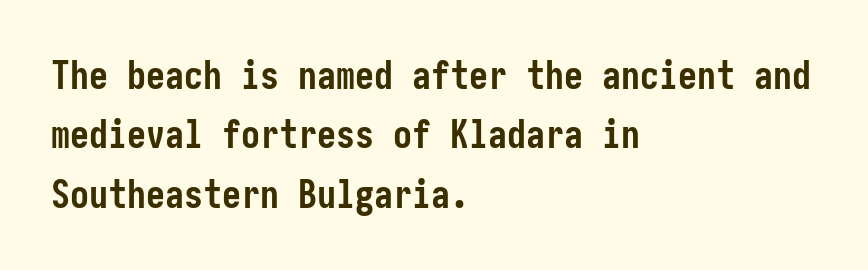
Caption: standard tracking, unaltered. The characters display no serif detailing; their extremities are plain. Caption: bold face, heavy strokes. Is there any slant? The stems are plumb. Is there much room between lines? A standard amount, neither cramped nor airy.
